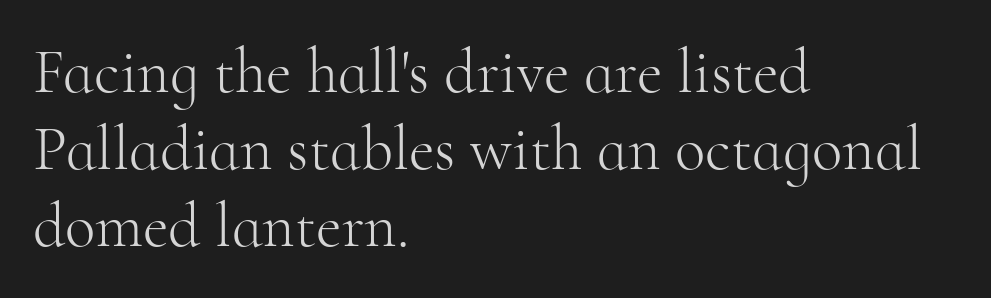
A typesetter would mark this as roman, not italic. The strokes carry an ordinary text weight at most. Compared with a centered layout, this one pins lines to the left instead. The typeface chosen for these lines features serifs.
